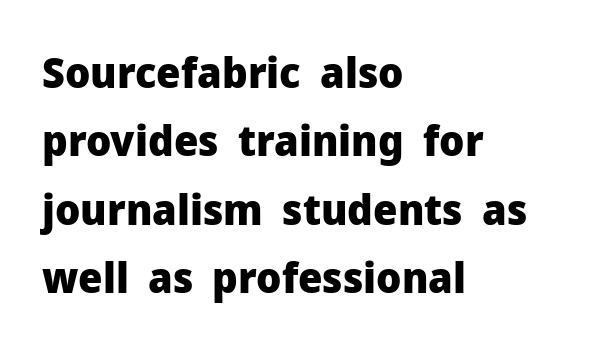
Glyph-to-glyph distance matches everyday printed text. Leftover space on each line is placed entirely after the last word. Do the characters align in a grid? No, the font is proportional. Look at the stroke-to-counter ratio: heavy, a bold. This is roman type, the default non-slanted kind.
